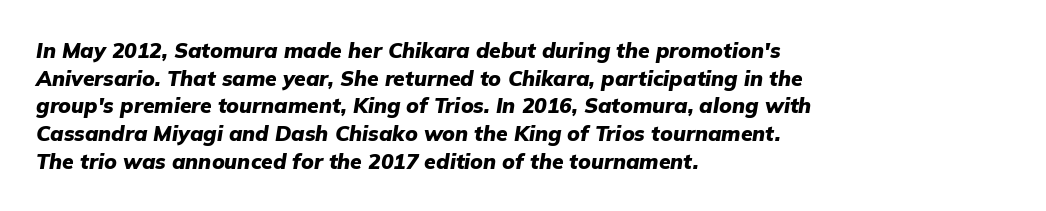
{"italic": "yes", "lean": "right", "slant_degrees": 9, "bold": "yes", "underline": "no", "align": "left", "line_spacing": "normal", "line_spacing_ratio": 1.32, "letter_spacing": "normal", "letter_spacing_em": 0.0, "glyph_px": 21}
